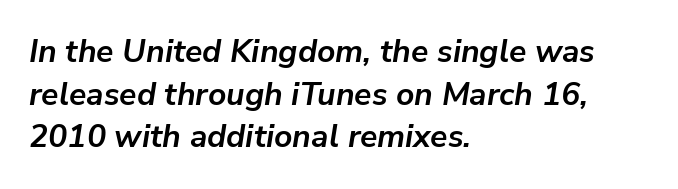
Q: Is the text bold? A: Yes.
Q: Is the text italic (slanted)? A: Yes, it leans right by about 9 degrees.
Q: Is the text underlined? A: No.
Q: How is the paragraph aligned? A: Left-aligned.
Q: Is the spacing between letters normal or unusually wide? A: Normal.
Q: Is the spacing between lines tight, normal or loose? A: Normal.
Q: Width (condensed, normal, or wide)? A: Normal.
Q: Stroke contrast? A: Low.
Q: x-height? A: Medium.
Q: Monospaced? A: No.
